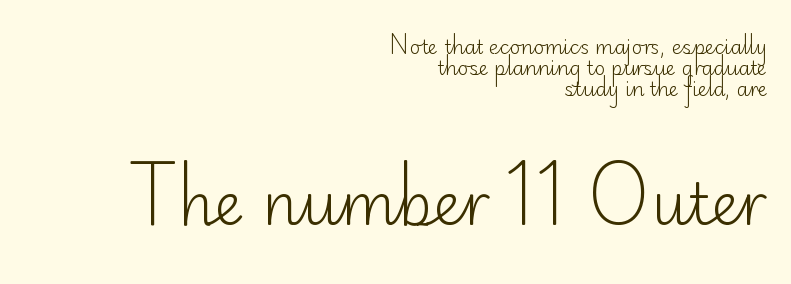
{"serif": "no", "italic": "no", "bold": "no", "weight": "light", "width": "normal", "stroke_contrast": "low", "x_height": "small", "monospaced": "no", "underline": "no", "align": "right", "line_spacing": "tight", "line_spacing_ratio": 1.11, "letter_spacing": "normal", "letter_spacing_em": 0.0, "larger_block": "second", "size_ratio": 3.05, "glyph_px": 58}
